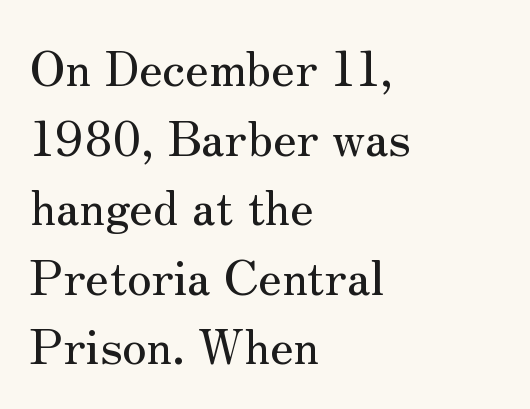
{"serif": "yes", "italic": "no", "width": "normal", "stroke_contrast": "medium", "x_height": "small", "monospaced": "no", "underline": "no", "align": "left", "line_spacing": "normal", "line_spacing_ratio": 1.45, "letter_spacing": "normal", "letter_spacing_em": 0.0, "glyph_px": 48}
